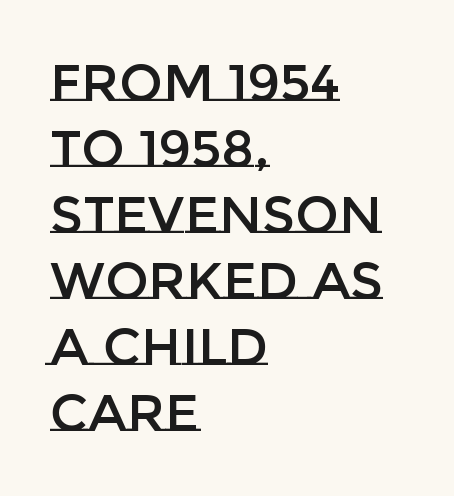
Q: Is the text italic (slanted)? A: No, it is upright.
Q: Is the text underlined? A: No.
Q: How is the paragraph aligned? A: Left-aligned.
Q: Is the spacing between letters normal or unusually wide? A: Normal.
Q: Is the spacing between lines tight, normal or loose? A: Normal.
Q: Width (condensed, normal, or wide)? A: Normal.
Q: Stroke contrast? A: Low.
Q: x-height? A: Large.
Q: Monospaced? A: No.
